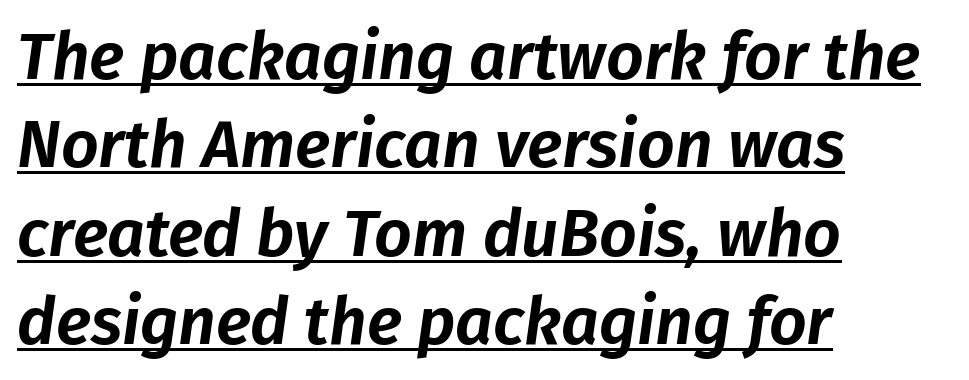
The image shows 66 px text type, italic (leaning right); set left-aligned, normal line spacing (1.34x), normal letter spacing, underlined; low stroke contrast and a medium x-height.
